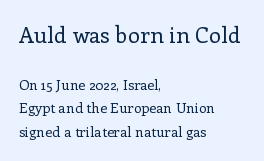
Q: Is the text bold? A: No.
Q: Is the text italic (slanted)? A: No, it is upright.
Q: Is the text underlined? A: No.
Q: How is the paragraph aligned? A: Left-aligned.
Q: Is the spacing between letters normal or unusually wide? A: Normal.
Q: Is the spacing between lines tight, normal or loose? A: Normal.
Q: Which block of text is set in a larger size, the first (top) or the second (bottom)? A: The first (top) one.
